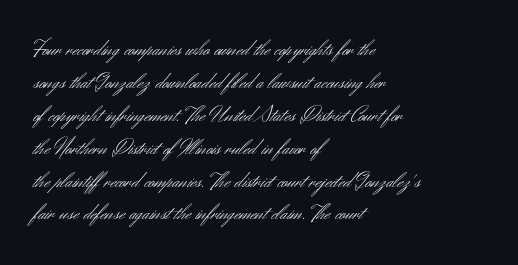
The image shows 23 px text type; set left-aligned, normal line spacing (1.43x), normal letter spacing, not underlined.
